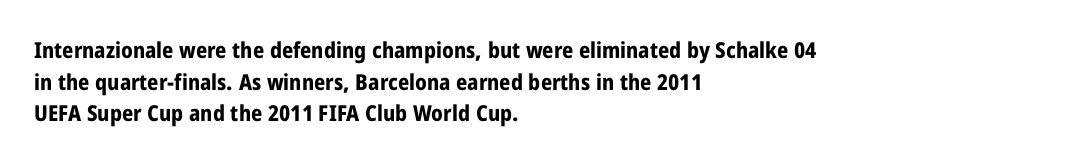
The image shows 22 px bold type, upright; set left-aligned, normal line spacing (1.44x), normal letter spacing, not underlined.
